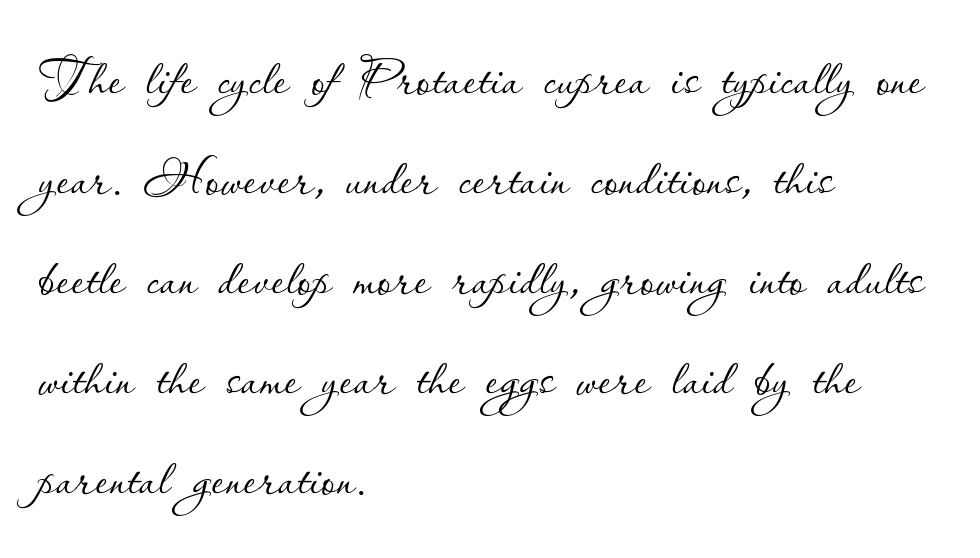
Q: Is the text bold? A: No.
Q: Is the text italic (slanted)? A: Yes.
Q: Is the text underlined? A: No.
Q: How is the paragraph aligned? A: Left-aligned.
Q: Is the spacing between letters normal or unusually wide? A: Normal.
Q: Is the spacing between lines tight, normal or loose? A: Normal.
Q: Width (condensed, normal, or wide)? A: Normal.
Q: Stroke contrast? A: Low.
Q: x-height? A: Small.
Q: Monospaced? A: No.
